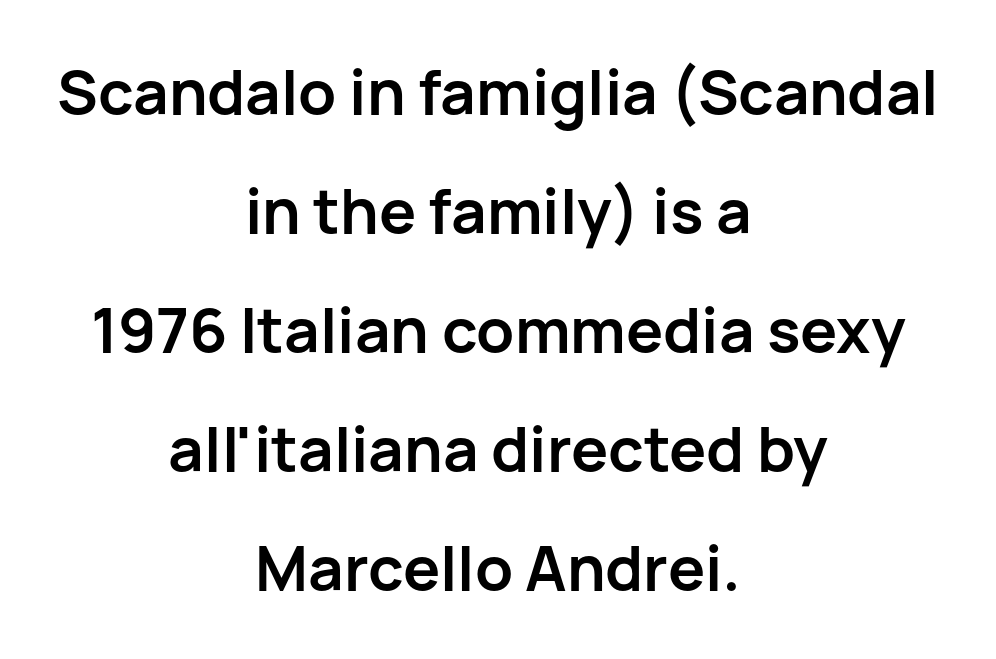
Q: Is the text bold? A: Yes.
Q: Is the text italic (slanted)? A: No, it is upright.
Q: Is the typeface a serif or a sans-serif typeface? A: Sans-serif.
Q: Is the text underlined? A: No.
Q: How is the paragraph aligned? A: Centered.
Q: Is the spacing between letters normal or unusually wide? A: Normal.
Q: Is the spacing between lines tight, normal or loose? A: Loose.
Q: Width (condensed, normal, or wide)? A: Normal.
Q: Stroke contrast? A: Low.
Q: x-height? A: Medium.
Q: Monospaced? A: No.
